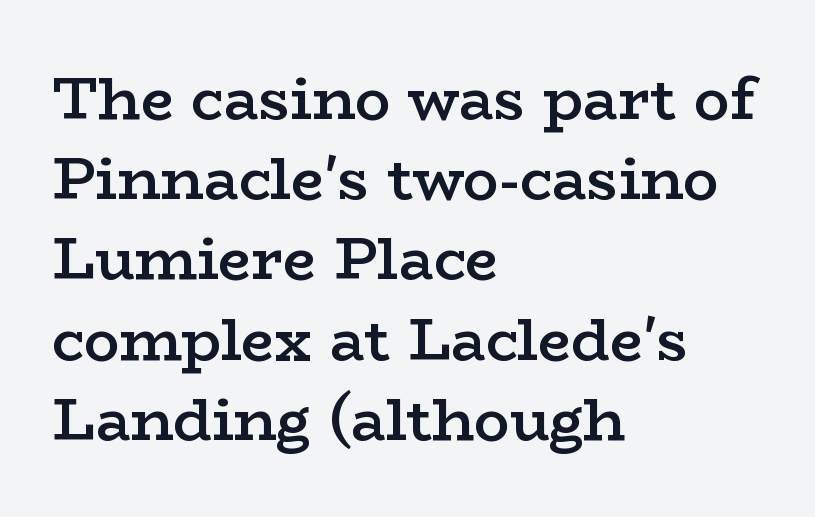
The image shows 59 px semibold, wide serif type, upright; set left-aligned, normal line spacing (1.36x), normal letter spacing, not underlined; low stroke contrast and a medium x-height.
